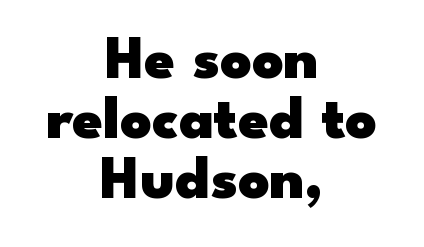
Q: Is the text bold? A: Yes.
Q: Is the text italic (slanted)? A: No, it is upright.
Q: Is the typeface a serif or a sans-serif typeface? A: Sans-serif.
Q: Is the text underlined? A: No.
Q: How is the paragraph aligned? A: Centered.
Q: Is the spacing between letters normal or unusually wide? A: Normal.
Q: Is the spacing between lines tight, normal or loose? A: Tight.
Q: Width (condensed, normal, or wide)? A: Wide.
Q: Stroke contrast? A: Low.
Q: x-height? A: Small.
Q: Monospaced? A: No.
